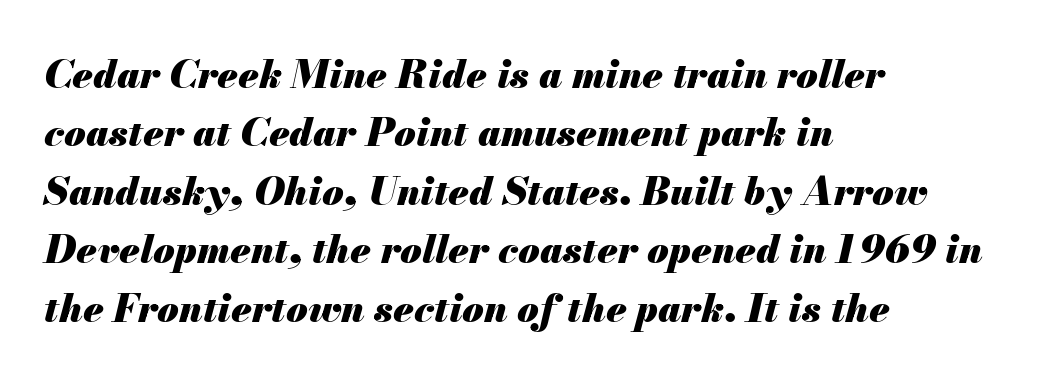
{"italic": "yes", "lean": "right", "slant_degrees": 13, "bold": "yes", "weight": "heavy", "width": "normal", "stroke_contrast": "medium", "x_height": "small", "monospaced": "no", "underline": "no", "align": "left", "line_spacing": "normal", "line_spacing_ratio": 1.5, "letter_spacing": "normal", "letter_spacing_em": 0.0, "glyph_px": 39}
